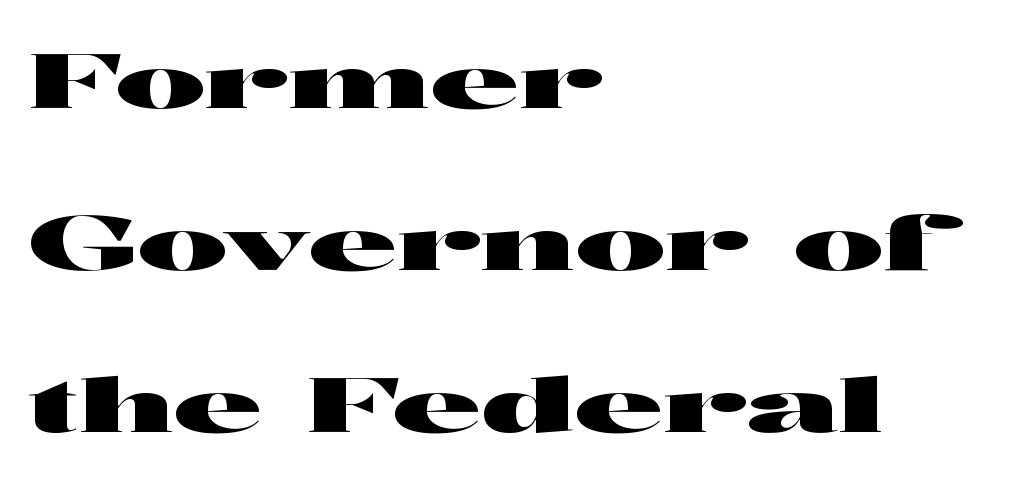
Notice the wide empty band between every row — that's loose leading. A typesetter would label this face a sans. The rag falls on the right side of this text block. The type is set solid horizontally, with unmodified tracking. Note the varied advance widths — an 'i' is clearly narrower than an 'm'. Tall strokes in this sample are plumb rather than angled.
